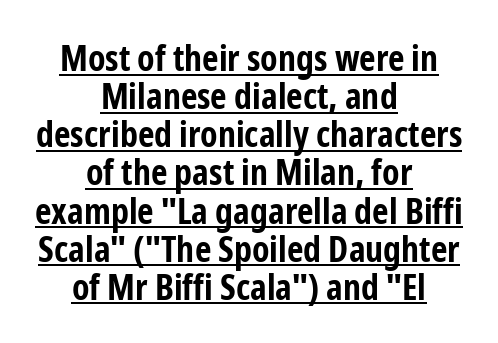
The image shows 36 px bold, condensed sans-serif type, upright; set centered, tight line spacing (1.06x), normal letter spacing, underlined; low stroke contrast and a medium x-height.
